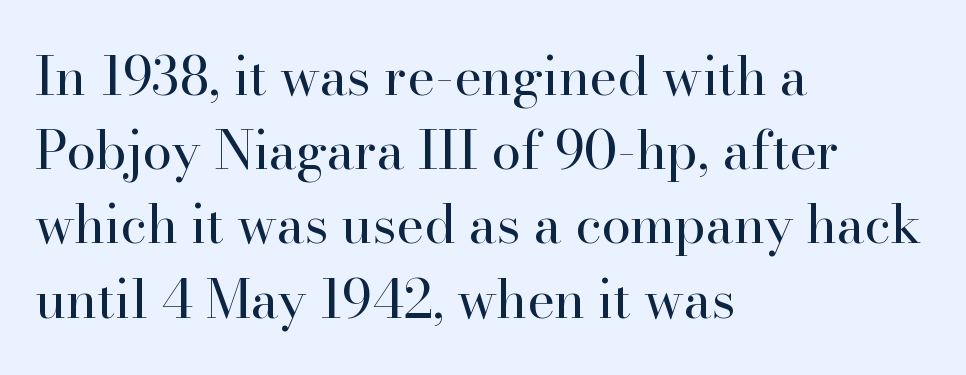
{"serif": "yes", "italic": "no", "bold": "no", "weight": "regular", "width": "normal", "stroke_contrast": "high", "x_height": "small", "monospaced": "no", "underline": "no", "align": "left", "line_spacing": "normal", "line_spacing_ratio": 1.4, "letter_spacing": "normal", "letter_spacing_em": 0.0, "glyph_px": 53}
